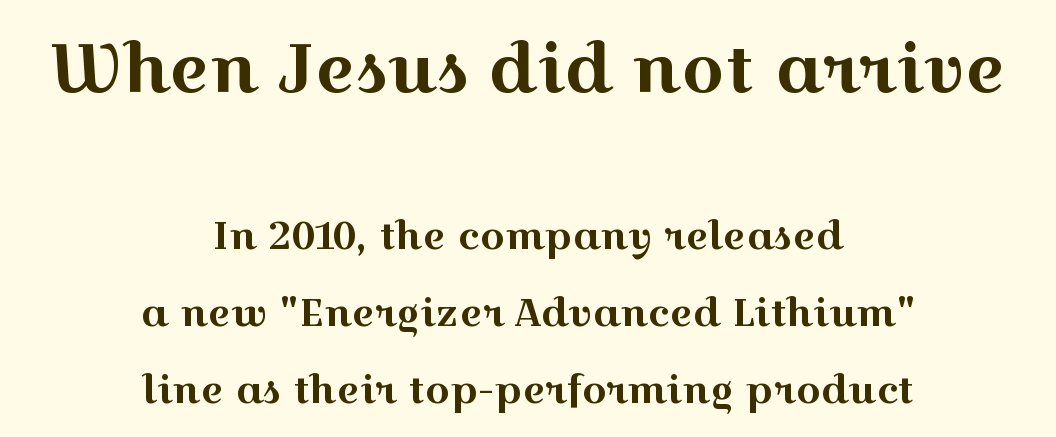
Q: Is the text italic (slanted)? A: No, it is upright.
Q: Is the typeface a serif or a sans-serif typeface? A: Serif.
Q: Is the text underlined? A: No.
Q: How is the paragraph aligned? A: Centered.
Q: Is the spacing between letters normal or unusually wide? A: Normal.
Q: Is the spacing between lines tight, normal or loose? A: Loose.
Q: Which block of text is set in a larger size, the first (top) or the second (bottom)? A: The first (top) one.
Q: Width (condensed, normal, or wide)? A: Wide.
Q: x-height? A: Medium.
Q: Monospaced? A: No.
